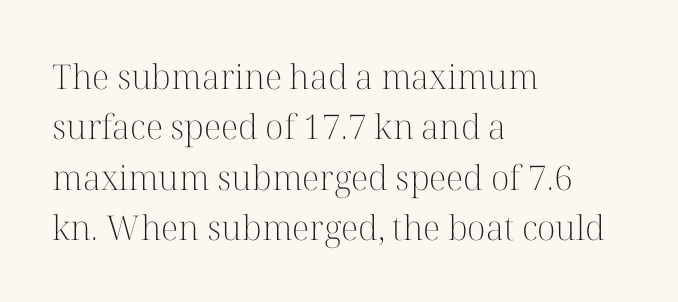
{"serif": "yes", "italic": "no", "bold": "no", "weight": "light", "width": "normal", "stroke_contrast": "high", "x_height": "medium", "monospaced": "no", "underline": "no", "align": "left", "line_spacing": "normal", "line_spacing_ratio": 1.48, "letter_spacing": "normal", "letter_spacing_em": 0.0, "glyph_px": 34}
